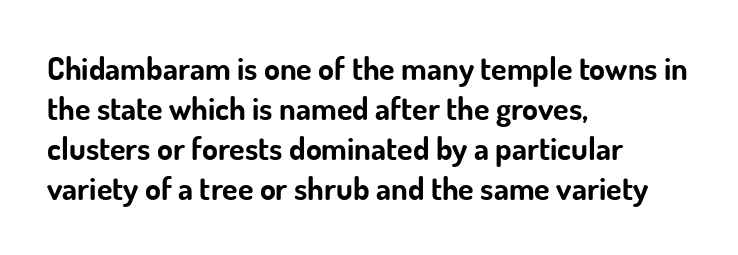
{"serif": "no", "italic": "no", "bold": "yes", "weight": "bold", "width": "normal", "stroke_contrast": "low", "x_height": "small", "monospaced": "no", "underline": "no", "align": "left", "line_spacing": "normal", "line_spacing_ratio": 1.25, "letter_spacing": "normal", "letter_spacing_em": 0.0, "glyph_px": 32}
